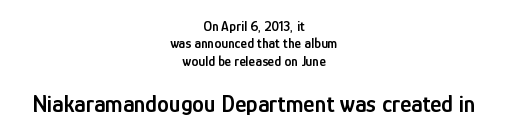
{"italic": "no", "bold": "semi", "underline": "no", "align": "center", "line_spacing": "normal", "line_spacing_ratio": 1.25, "letter_spacing": "normal", "letter_spacing_em": 0.0, "larger_block": "second", "size_ratio": 1.71, "glyph_px": 24}
